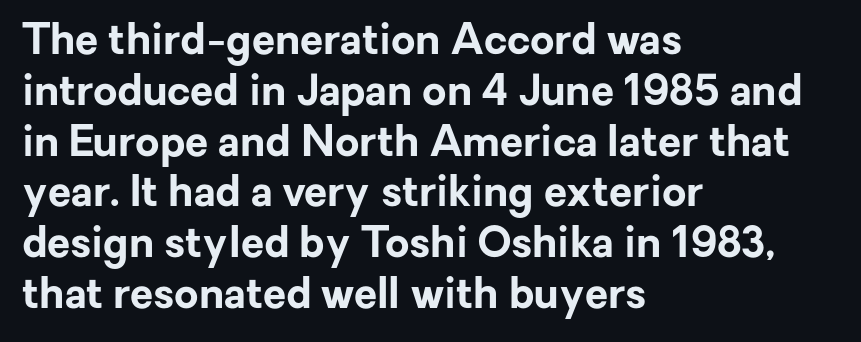
The image shows 42 px bold sans-serif type, upright; set left-aligned, line spacing 1.21x, normal letter spacing, not underlined; low stroke contrast and a medium x-height.
